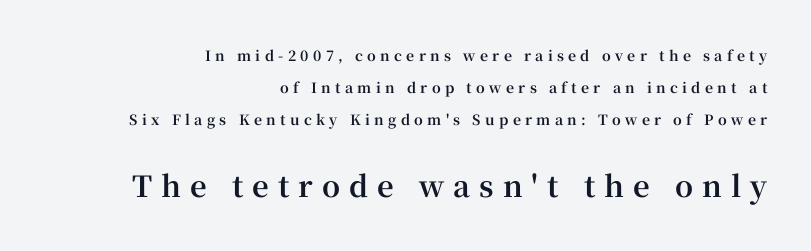
{"serif": "yes", "italic": "no", "bold": "yes", "weight": "bold", "width": "normal", "stroke_contrast": "high", "x_height": "medium", "monospaced": "no", "underline": "no", "align": "right", "line_spacing": "loose", "line_spacing_ratio": 2.29, "letter_spacing": "wide", "letter_spacing_em": 0.31, "larger_block": "second", "size_ratio": 2.07, "glyph_px": 29}
